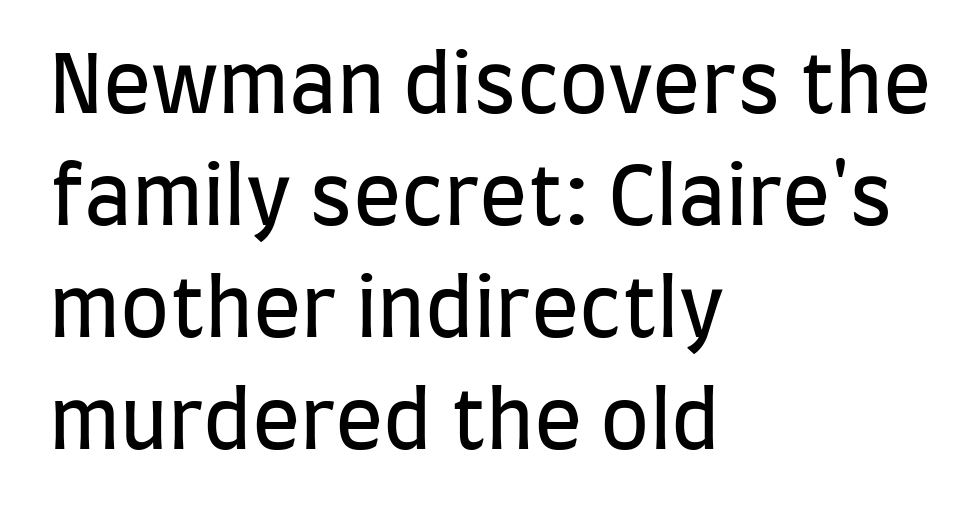
The rendering keeps characters at their native spacing. Is the stroke heavy? The answer is a plain regular-or-lighter. Nope, no serifs anywhere on these letters. The type sits square on the baseline with zero lean. Any mark beneath the type? The region is blank.
